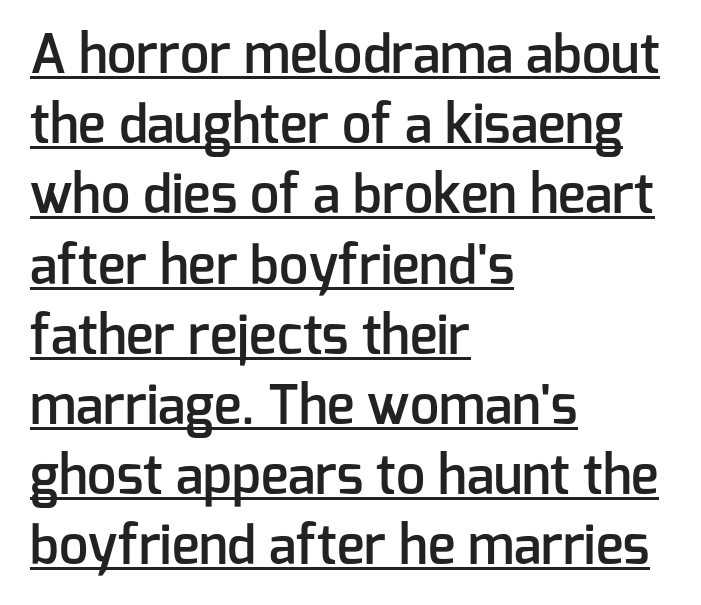
{"serif": "no", "italic": "no", "bold": "semi", "weight": "semibold", "width": "normal", "stroke_contrast": "low", "x_height": "medium", "monospaced": "no", "underline": "yes", "align": "left", "line_spacing": "normal", "line_spacing_ratio": 1.35, "letter_spacing": "normal", "letter_spacing_em": 0.0, "glyph_px": 52}
